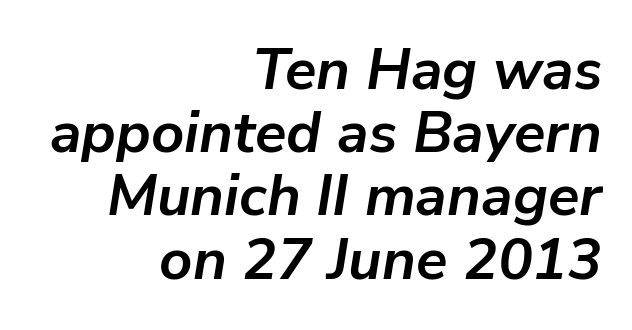
Proportional: the letters do not fall into vertical columns. The leading is snug, giving the passage a crowded texture. Horizontal alignment here is rightward, an uncommon choice for prose. The gaps between neighbouring characters are ordinary and unremarkable. Descender tails drop into unmarked territory. When letters slant like this, we call the style italic.
